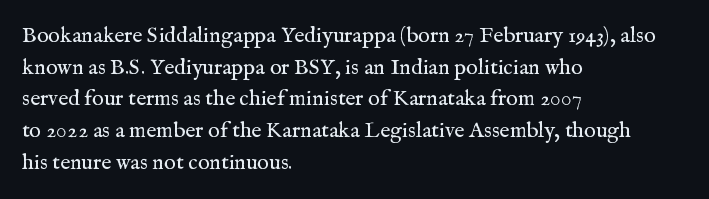
The image shows 22 px text type, upright; set left-aligned, normal line spacing (1.44x), normal letter spacing, not underlined.
